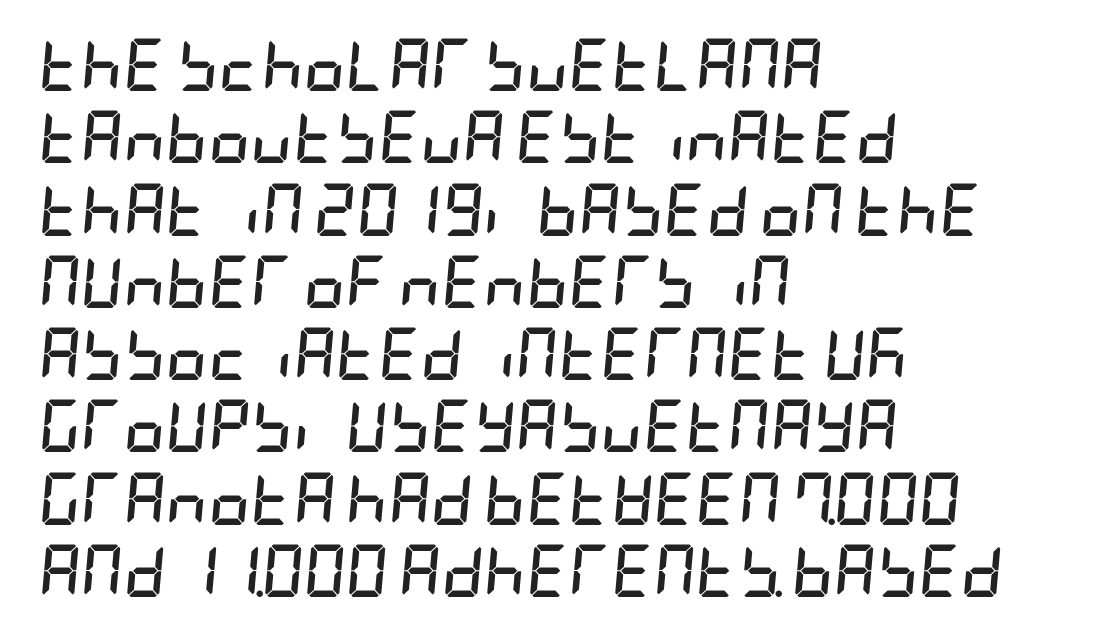
The image shows 52 px semibold, condensed type, italic (leaning right); set left-aligned, normal line spacing (1.39x), normal letter spacing, not underlined; low stroke contrast and a large x-height.
